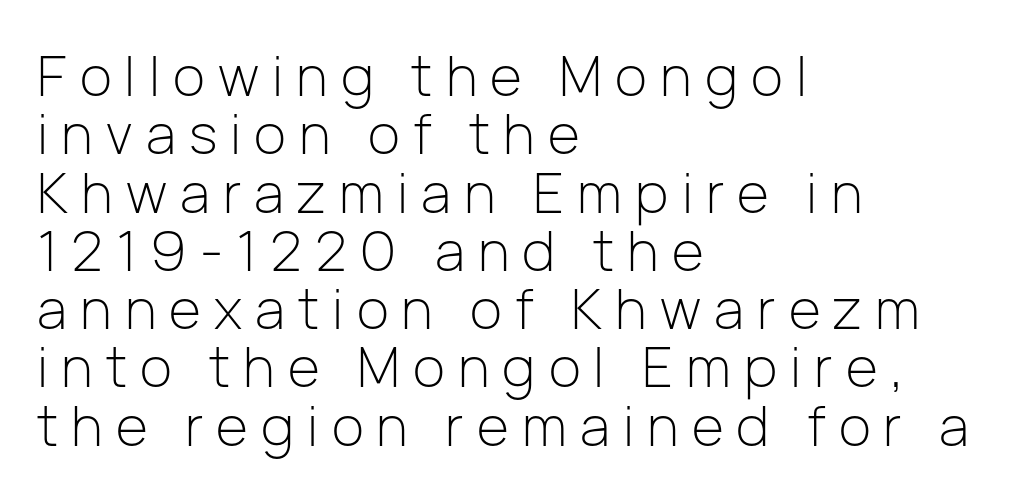
The designer dialed line spacing down below the default. Clear beneath every line of the passage. The font's upright variant was chosen for this text. Check where the strokes stop: nothing finishes them off — pure sans.
